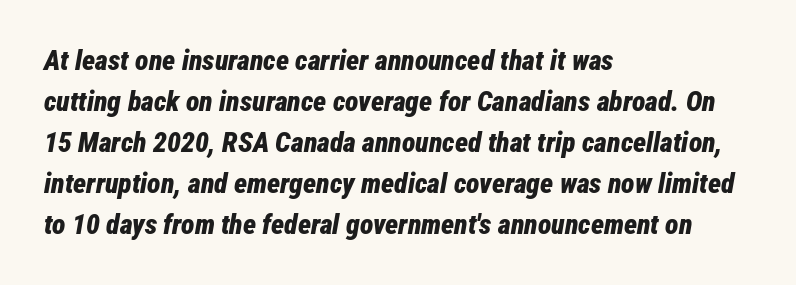
Q: Is the text bold? A: Yes.
Q: Is the text italic (slanted)? A: Yes, it leans right by about 12 degrees.
Q: Is the text underlined? A: No.
Q: How is the paragraph aligned? A: Left-aligned.
Q: Is the spacing between letters normal or unusually wide? A: Normal.
Q: Is the spacing between lines tight, normal or loose? A: Normal.
Q: Width (condensed, normal, or wide)? A: Condensed.
Q: Stroke contrast? A: Low.
Q: x-height? A: Medium.
Q: Monospaced? A: No.
